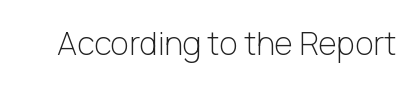
Q: Is the text bold? A: No.
Q: Is the text italic (slanted)? A: No, it is upright.
Q: Is the typeface a serif or a sans-serif typeface? A: Sans-serif.
Q: Is the text underlined? A: No.
Q: Is the spacing between letters normal or unusually wide? A: Normal.
Q: Width (condensed, normal, or wide)? A: Normal.
Q: Stroke contrast? A: Low.
Q: x-height? A: Medium.
Q: Monospaced? A: No.
